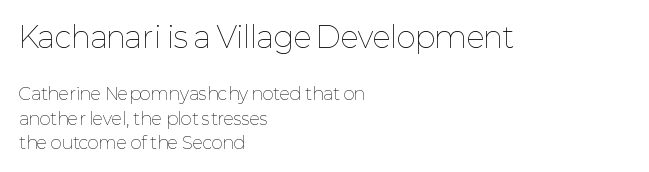
Q: Is the text bold? A: No.
Q: Is the text italic (slanted)? A: No, it is upright.
Q: Is the text underlined? A: No.
Q: How is the paragraph aligned? A: Left-aligned.
Q: Is the spacing between letters normal or unusually wide? A: Normal.
Q: Is the spacing between lines tight, normal or loose? A: Normal.
Q: Which block of text is set in a larger size, the first (top) or the second (bottom)? A: The first (top) one.
Q: Width (condensed, normal, or wide)? A: Normal.
Q: Stroke contrast? A: Low.
Q: x-height? A: Medium.
Q: Monospaced? A: No.
